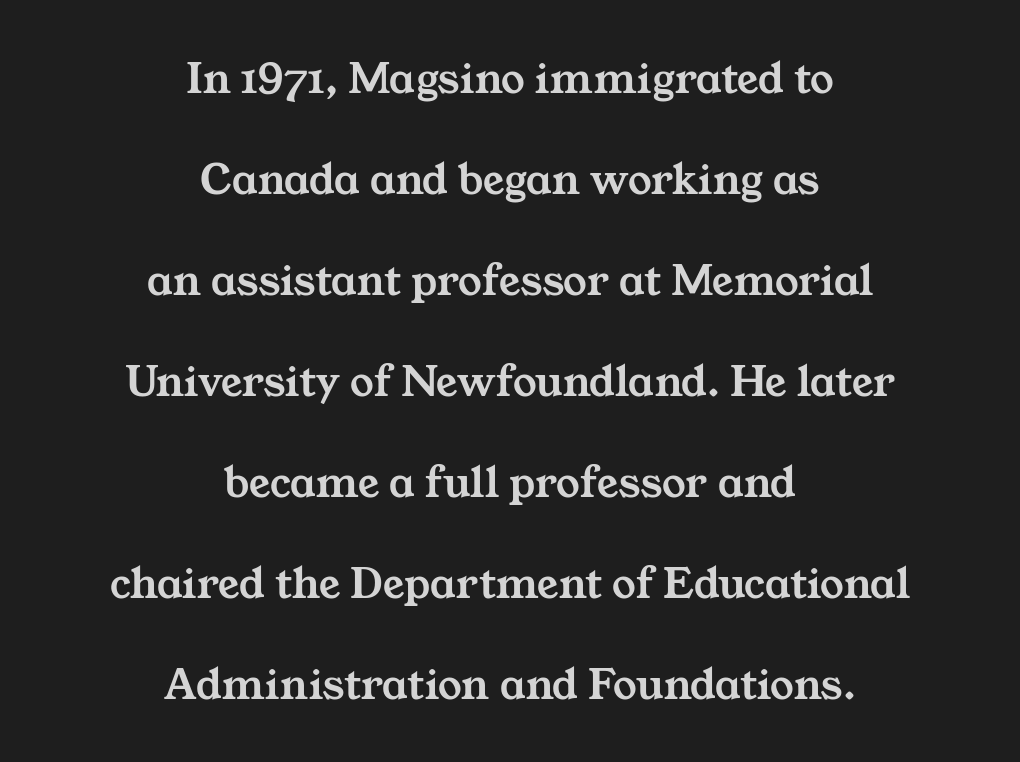
The image shows 47 px wide serif type; set centered, loose line spacing (2.15x), normal letter spacing, not underlined; medium stroke contrast and a medium x-height.
